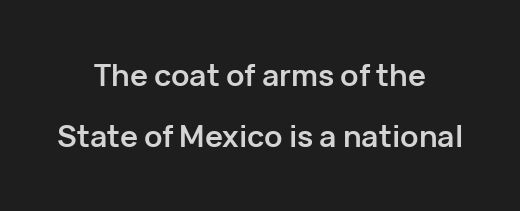
Q: Is the text bold? A: Yes.
Q: Is the text italic (slanted)? A: No, it is upright.
Q: Is the typeface a serif or a sans-serif typeface? A: Sans-serif.
Q: Is the text underlined? A: No.
Q: How is the paragraph aligned? A: Centered.
Q: Is the spacing between letters normal or unusually wide? A: Normal.
Q: Is the spacing between lines tight, normal or loose? A: Loose.
Q: Width (condensed, normal, or wide)? A: Normal.
Q: Stroke contrast? A: Low.
Q: x-height? A: Medium.
Q: Monospaced? A: No.
